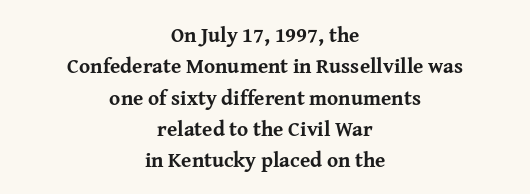
Compared with typical body copy, the letter spacing here is the same. The type sits square on the baseline with zero lean. This sample keeps an unexceptional amount of space between lines. The passage shown is emphatically bold. Only glyphs here, with clear space below each row.
